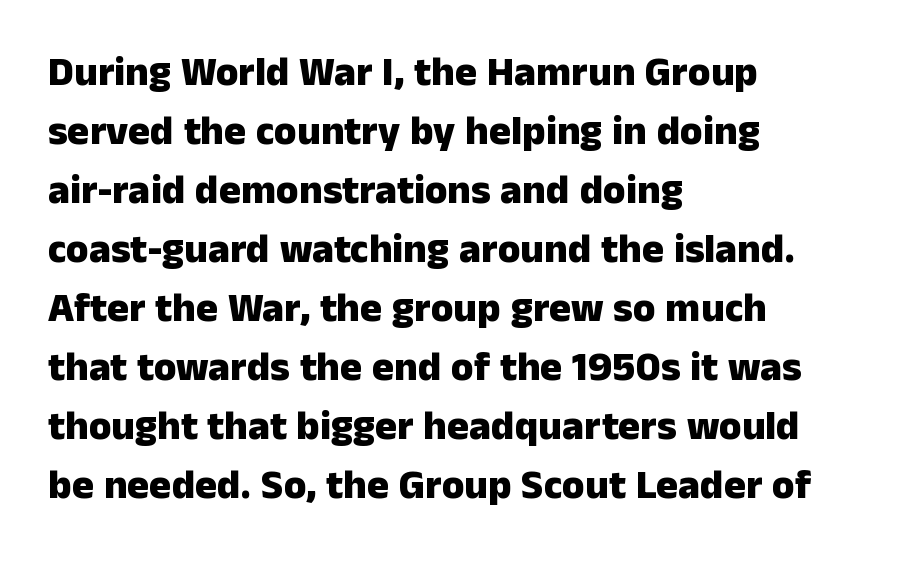
The lines in this sample share a left origin and differ only in where they stop. This sample uses an upright cut, with every glyph sitting square on the baseline. The leading is moderate, giving the passage an even texture. The face used here has the dense, thick strokes of a bold. This rendering features lettering with no underline.
